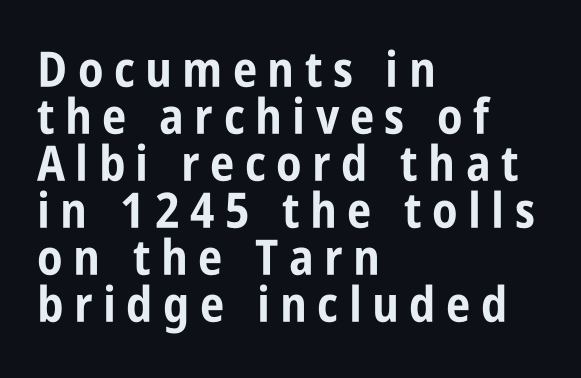
Q: Is the text bold? A: Yes.
Q: Is the text italic (slanted)? A: No, it is upright.
Q: Is the typeface a serif or a sans-serif typeface? A: Sans-serif.
Q: Is the text underlined? A: No.
Q: How is the paragraph aligned? A: Left-aligned.
Q: Is the spacing between letters normal or unusually wide? A: Unusually wide.
Q: Is the spacing between lines tight, normal or loose? A: Tight.
Q: Width (condensed, normal, or wide)? A: Condensed.
Q: Stroke contrast? A: Low.
Q: x-height? A: Large.
Q: Monospaced? A: No.
